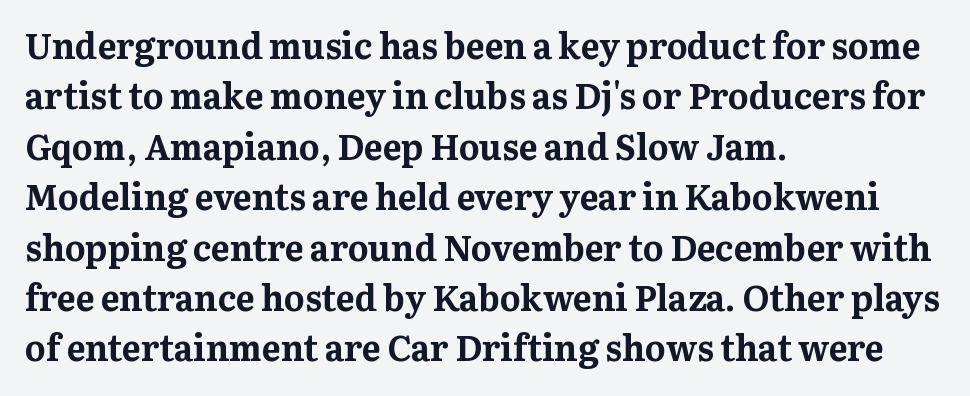
{"serif": "yes", "italic": "no", "bold": "yes", "weight": "bold", "width": "normal", "stroke_contrast": "medium", "x_height": "medium", "monospaced": "no", "underline": "no", "align": "left", "line_spacing": "normal", "line_spacing_ratio": 1.44, "letter_spacing": "normal", "letter_spacing_em": 0.0, "glyph_px": 35}
